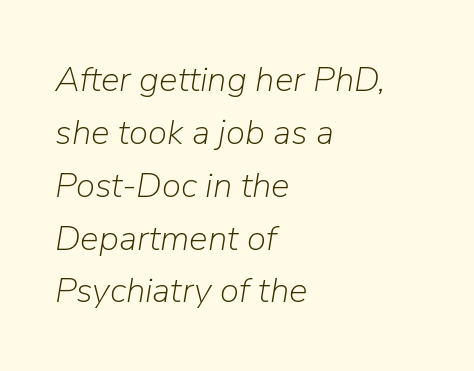
{"italic": "yes", "lean": "right", "slant_degrees": 9, "bold": "no", "weight": "light", "width": "normal", "stroke_contrast": "low", "x_height": "medium", "monospaced": "no", "underline": "no", "align": "left", "line_spacing": "normal", "line_spacing_ratio": 1.51, "letter_spacing": "normal", "letter_spacing_em": 0.0, "glyph_px": 35}
